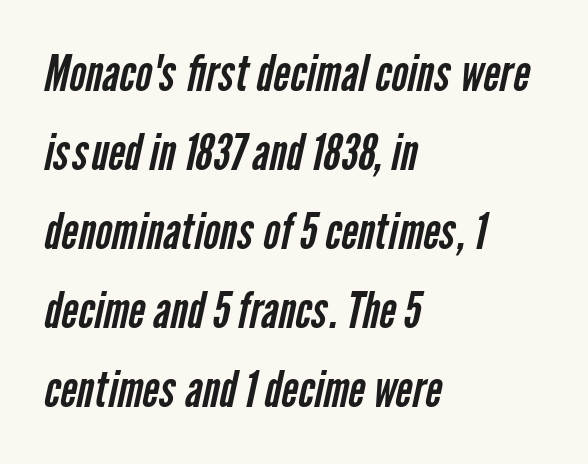
A clean baseline with only descenders dipping below it. Regarding serifs, this sample does without them. Nobody touched the tracking dial on this one. Looks like regular typesetting: each glyph gets only the width it needs. Line spacing here is normal. In CSS terms this would be text-align: left.
